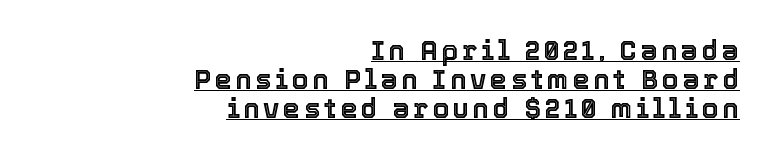
Q: Is the text italic (slanted)? A: No, it is upright.
Q: Is the text underlined? A: Yes.
Q: How is the paragraph aligned? A: Right-aligned.
Q: Is the spacing between lines tight, normal or loose? A: Tight.
